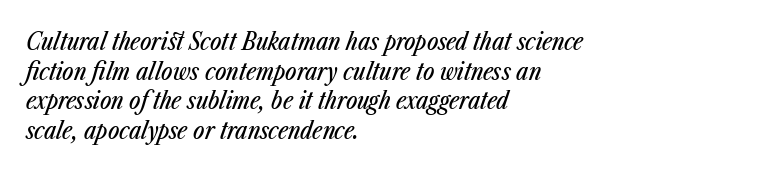
Q: Is the text italic (slanted)? A: Yes, it leans right by about 23 degrees.
Q: Is the text underlined? A: No.
Q: How is the paragraph aligned? A: Left-aligned.
Q: Is the spacing between letters normal or unusually wide? A: Normal.
